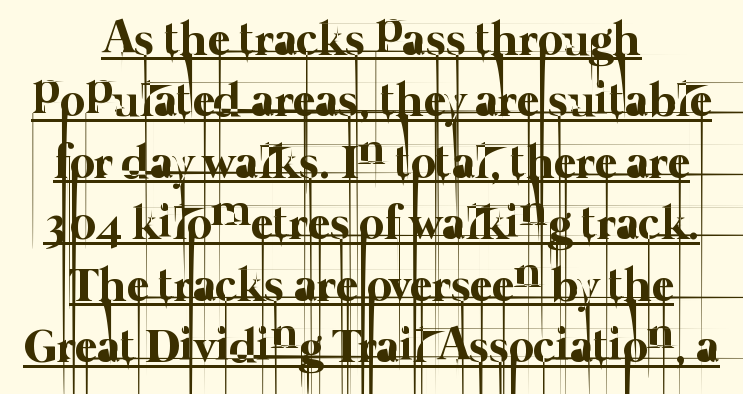
{"bold": "no", "weight": "thin", "width": "normal", "stroke_contrast": "low", "x_height": "medium", "monospaced": "no", "underline": "yes", "line_spacing": "normal", "line_spacing_ratio": 1.28, "letter_spacing": "normal", "letter_spacing_em": 0.0, "glyph_px": 48}
